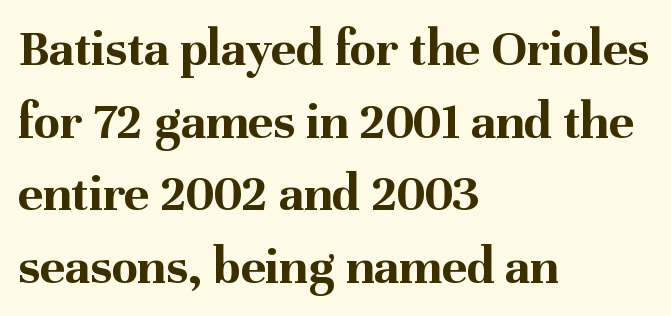
Q: Is the text bold? A: Yes.
Q: Is the text italic (slanted)? A: No, it is upright.
Q: Is the typeface a serif or a sans-serif typeface? A: Serif.
Q: Is the text underlined? A: No.
Q: How is the paragraph aligned? A: Left-aligned.
Q: Is the spacing between letters normal or unusually wide? A: Normal.
Q: Is the spacing between lines tight, normal or loose? A: Normal.
Q: Width (condensed, normal, or wide)? A: Normal.
Q: Stroke contrast? A: Medium.
Q: x-height? A: Medium.
Q: Monospaced? A: No.
